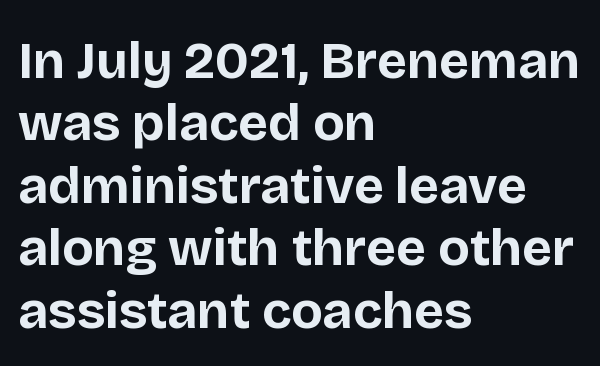
{"serif": "no", "italic": "no", "bold": "yes", "weight": "bold", "width": "normal", "stroke_contrast": "low", "x_height": "large", "monospaced": "no", "underline": "no", "align": "left", "line_spacing_ratio": 1.2, "letter_spacing": "normal", "letter_spacing_em": 0.0, "glyph_px": 52}
